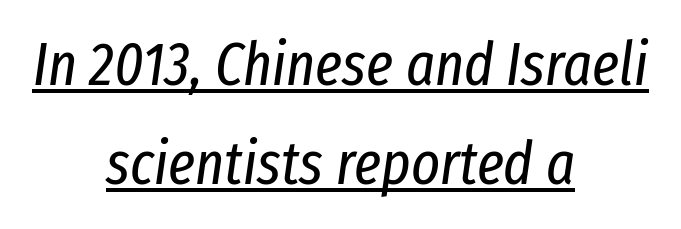
These glyphs show unthickened strokes, regular width or finer. Students, observe the line beneath the letters — that is underlining. Alignment: centered. This sample uses an oblique cut, with every glyph tilted off the vertical. Compared with typical paragraphs, the rows here are spaced about the same. Caption: standard tracking, unaltered.
